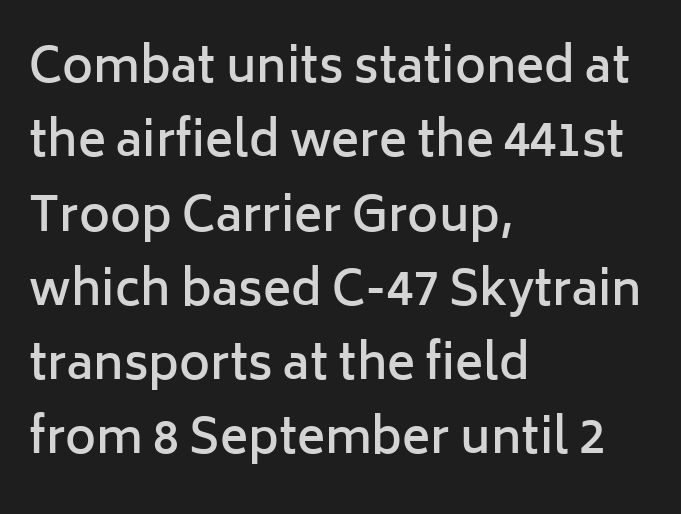
Q: Is the text bold? A: Semi-bold.
Q: Is the text italic (slanted)? A: No, it is upright.
Q: Is the typeface a serif or a sans-serif typeface? A: Sans-serif.
Q: Is the text underlined? A: No.
Q: How is the paragraph aligned? A: Left-aligned.
Q: Is the spacing between letters normal or unusually wide? A: Normal.
Q: Is the spacing between lines tight, normal or loose? A: Normal.
Q: Width (condensed, normal, or wide)? A: Normal.
Q: Stroke contrast? A: Low.
Q: x-height? A: Medium.
Q: Monospaced? A: No.
